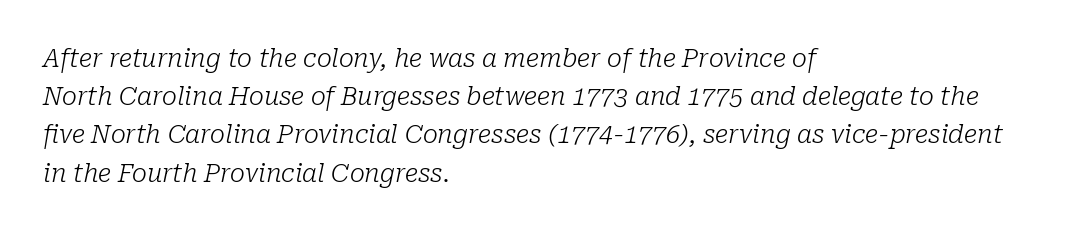
Students, note that the glyphs here touch the page at normal intervals. Stem width sits at or under what a default text font uses. If you drew a ruler down the left edge, every line would touch it. The lines sit at an ordinary, default distance from one another.
